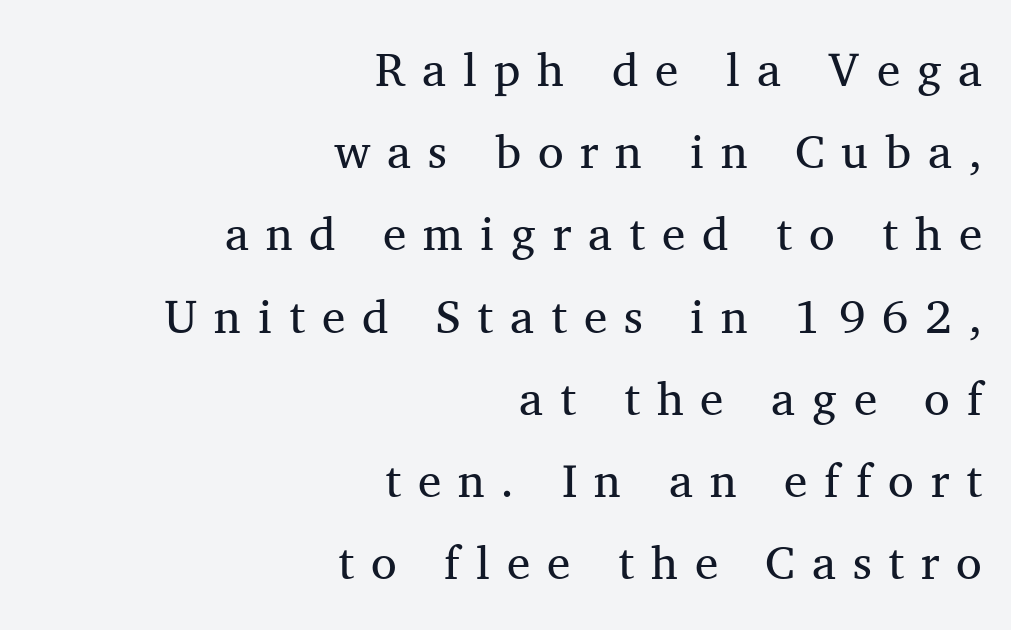
{"serif": "yes", "italic": "no", "bold": "no", "weight": "regular", "width": "normal", "stroke_contrast": "medium", "x_height": "medium", "monospaced": "no", "underline": "no", "align": "right", "line_spacing_ratio": 1.75, "letter_spacing": "wide", "letter_spacing_em": 0.36, "glyph_px": 47}
